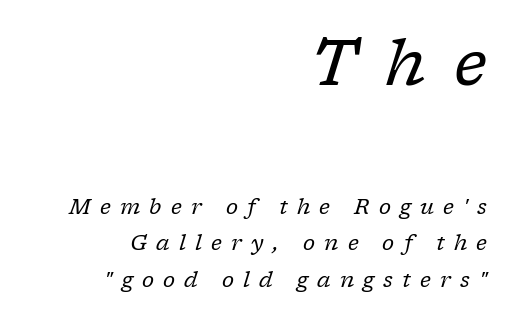
Q: Is the text bold? A: No.
Q: Is the text italic (slanted)? A: Yes, it leans right by about 17 degrees.
Q: Is the typeface a serif or a sans-serif typeface? A: Serif.
Q: Is the text underlined? A: No.
Q: How is the paragraph aligned? A: Right-aligned.
Q: Is the spacing between letters normal or unusually wide? A: Unusually wide.
Q: Which block of text is set in a larger size, the first (top) or the second (bottom)? A: The first (top) one.
Q: Width (condensed, normal, or wide)? A: Normal.
Q: Stroke contrast? A: Low.
Q: x-height? A: Medium.
Q: Monospaced? A: No.
